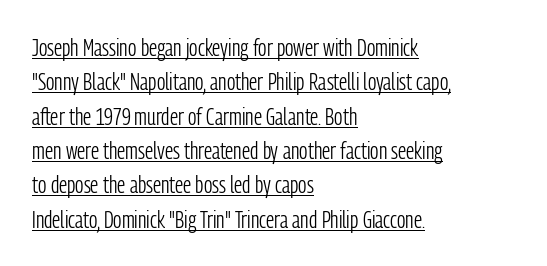
The image shows 24 px text type, upright; set left-aligned, normal line spacing (1.43x), normal letter spacing, underlined.
